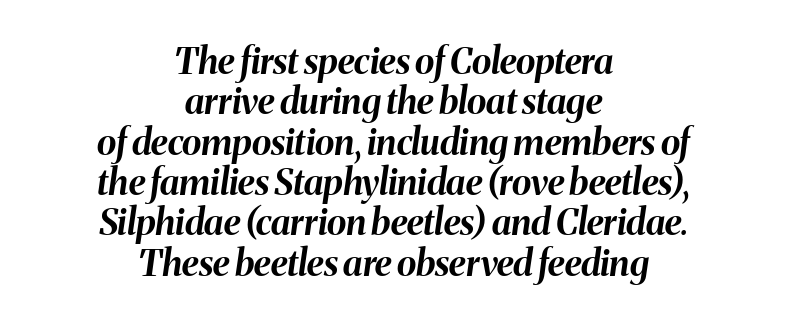
The rendering uses a small line-height, squeezing the rows. Nothing unusual about the tracking: characters are spaced as the font intends. Teacher's note: observe the equal gaps on both sides — that is centered alignment. Students, this is bold: see how much ink each stroke carries.
